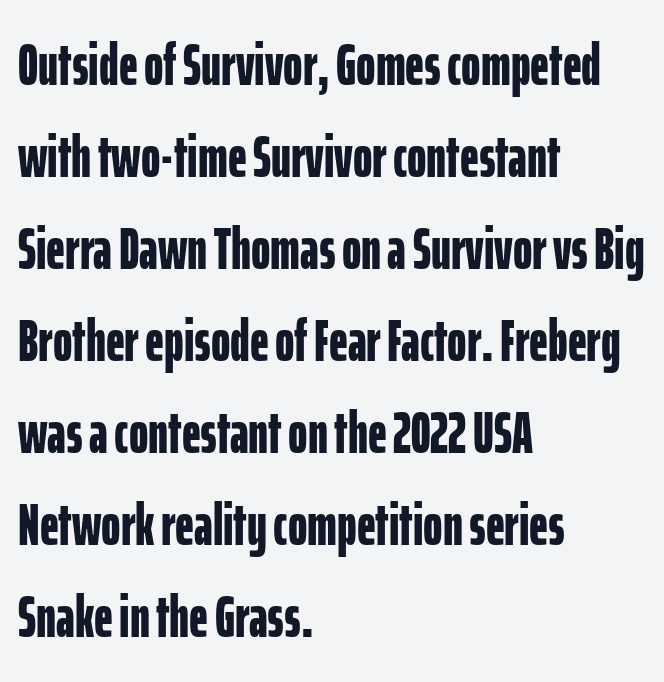
Type style note: lacks serifs. Is the block centered? No — it sits flush against the left margin. In terms of letterspacing, this is plain default setting. The rendering uses natural spacing where letterforms have individual widths.
